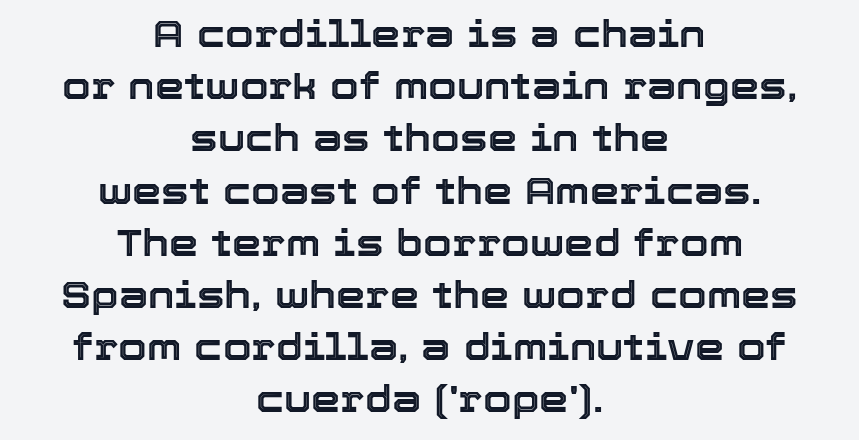
Q: Is the text italic (slanted)? A: No, it is upright.
Q: Is the text underlined? A: No.
Q: How is the paragraph aligned? A: Centered.
Q: Is the spacing between letters normal or unusually wide? A: Normal.
Q: Is the spacing between lines tight, normal or loose? A: Normal.
Q: Width (condensed, normal, or wide)? A: Normal.
Q: x-height? A: Medium.
Q: Monospaced? A: No.
